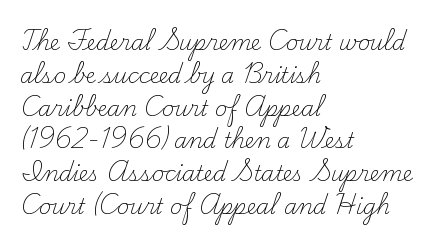
Q: Is the text bold? A: No.
Q: Is the text italic (slanted)? A: Yes.
Q: Is the text underlined? A: No.
Q: How is the paragraph aligned? A: Left-aligned.
Q: Is the spacing between letters normal or unusually wide? A: Normal.
Q: Is the spacing between lines tight, normal or loose? A: Normal.
